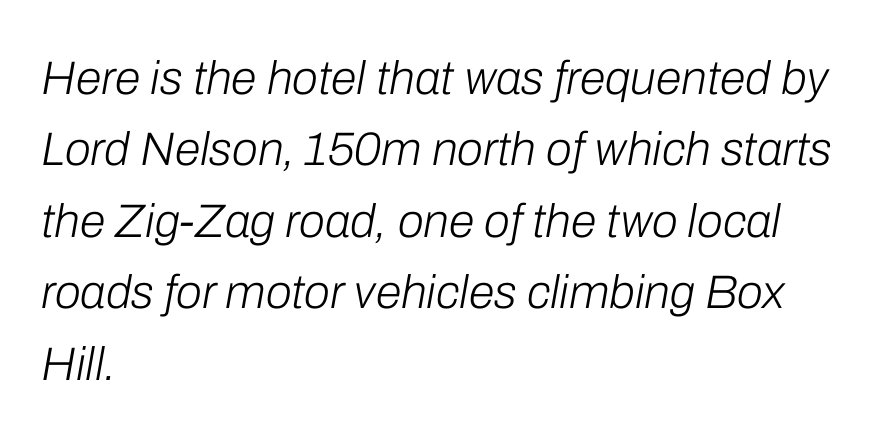
You can tell it's italic because the verticals aren't actually vertical. The space between consecutive lines is moderate. The face used here is proportionally spaced, like ordinary book or web type. The foot of each line stays bare and open.
